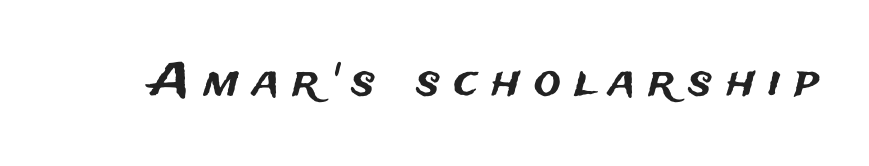
Descenders hang freely into open space. The designer went with a sans here, leaving each stem footless. Think of a printed novel: that variable character pitch is what you see here. Words appear elongated and porous because spacing is wide.
